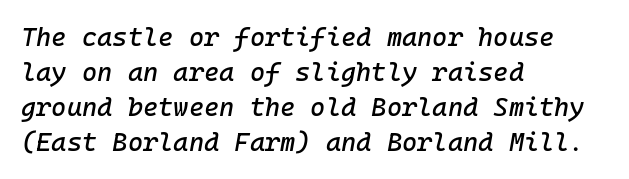
{"italic": "yes", "lean": "right", "slant_degrees": 10, "underline": "no", "align": "left", "line_spacing": "normal", "line_spacing_ratio": 1.34, "letter_spacing": "normal", "letter_spacing_em": 0.0, "glyph_px": 26}
